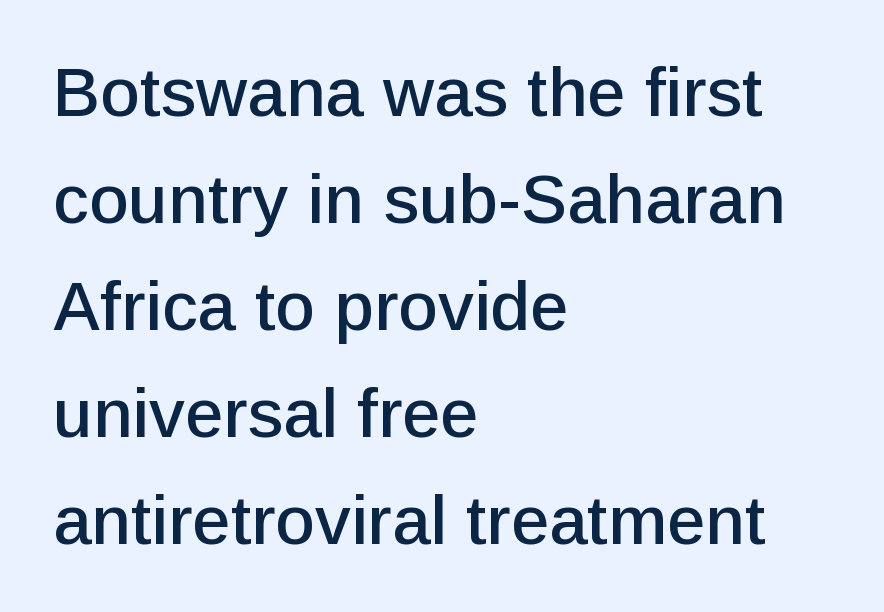
The image shows 69 px sans-serif type, upright; set left-aligned, normal line spacing (1.55x), normal letter spacing, not underlined; low stroke contrast and a medium x-height.
